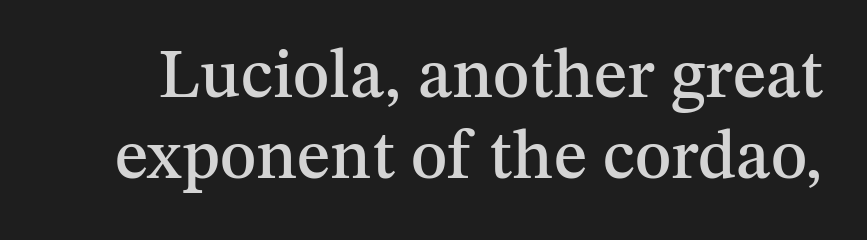
{"serif": "yes", "italic": "no", "width": "normal", "stroke_contrast": "medium", "x_height": "medium", "monospaced": "no", "underline": "no", "line_spacing_ratio": 1.18, "letter_spacing": "normal", "letter_spacing_em": 0.0, "glyph_px": 69}
